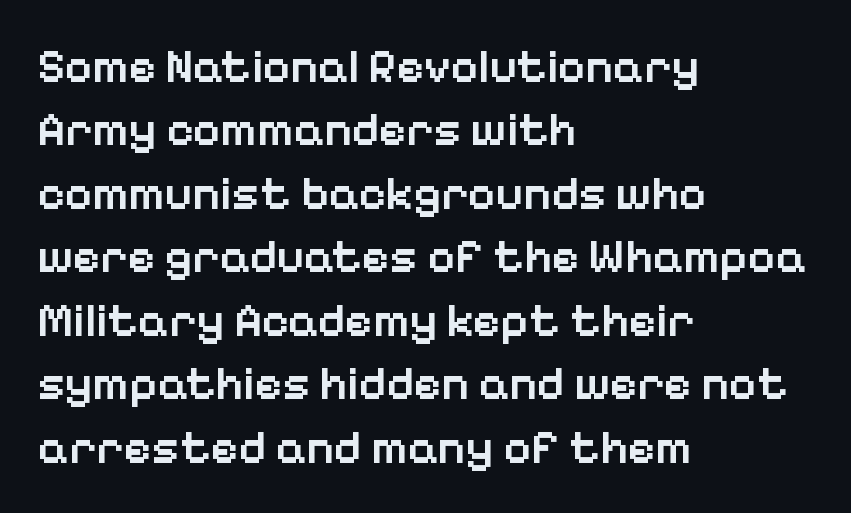
{"serif": "no", "italic": "no", "bold": "semi", "weight": "semibold", "width": "normal", "stroke_contrast": "low", "x_height": "medium", "monospaced": "no", "underline": "no", "align": "left", "line_spacing": "normal", "line_spacing_ratio": 1.35, "letter_spacing": "normal", "letter_spacing_em": 0.0, "glyph_px": 47}
